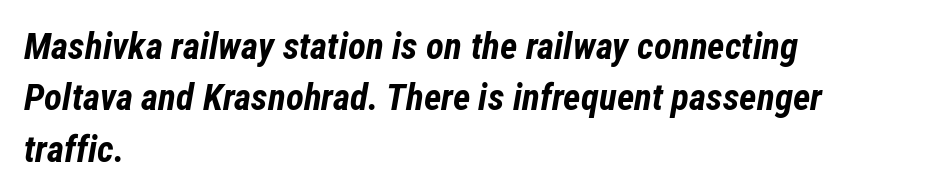
Q: Is the text bold? A: Yes.
Q: Is the text italic (slanted)? A: Yes, it leans right by about 12 degrees.
Q: Is the text underlined? A: No.
Q: How is the paragraph aligned? A: Left-aligned.
Q: Is the spacing between letters normal or unusually wide? A: Normal.
Q: Is the spacing between lines tight, normal or loose? A: Normal.
Q: Width (condensed, normal, or wide)? A: Condensed.
Q: Stroke contrast? A: Low.
Q: x-height? A: Medium.
Q: Monospaced? A: No.
